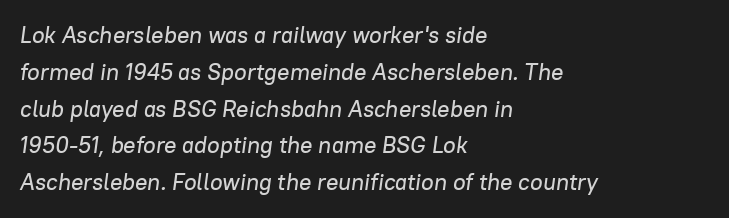
The image shows 23 px text type, italic (leaning right); set left-aligned, normal line spacing (1.6x), normal letter spacing, not underlined.
